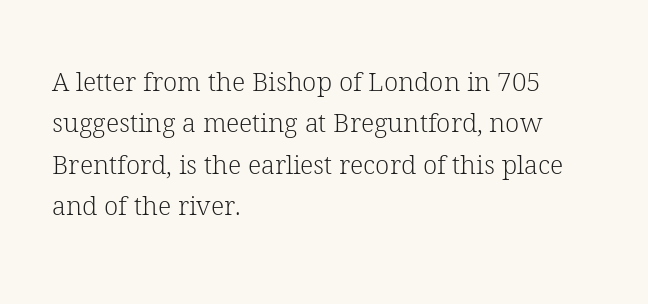
The image shows 26 px text type, upright; set left-aligned, normal line spacing (1.59x), normal letter spacing, not underlined.
